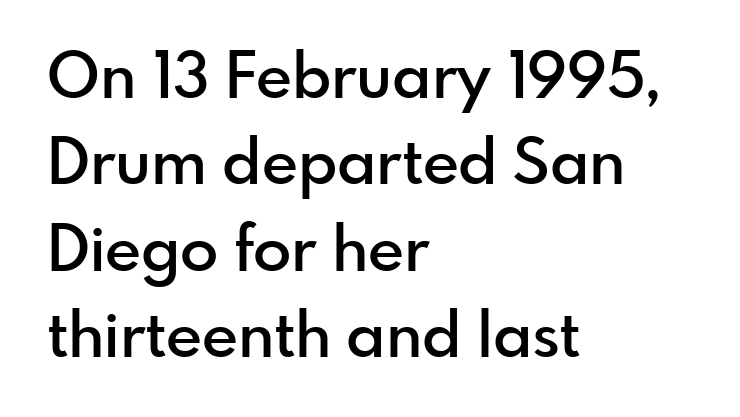
The image shows 63 px semibold sans-serif type, upright; set left-aligned, normal line spacing (1.37x), normal letter spacing, not underlined; a small x-height.
